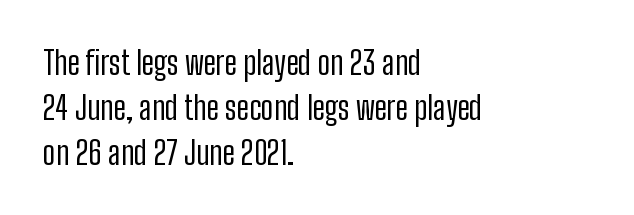
The image shows 32 px regular-weight, condensed sans-serif type, upright; set left-aligned, normal line spacing (1.4x), normal letter spacing, not underlined; low stroke contrast and a medium x-height.
